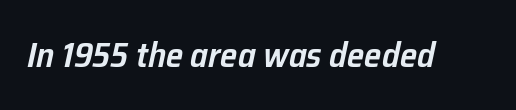
Q: Is the text bold? A: Semi-bold.
Q: Is the text italic (slanted)? A: Yes, it leans right by about 12 degrees.
Q: Is the text underlined? A: No.
Q: Is the spacing between letters normal or unusually wide? A: Normal.
Q: Width (condensed, normal, or wide)? A: Normal.
Q: Stroke contrast? A: Low.
Q: x-height? A: Medium.
Q: Monospaced? A: No.
